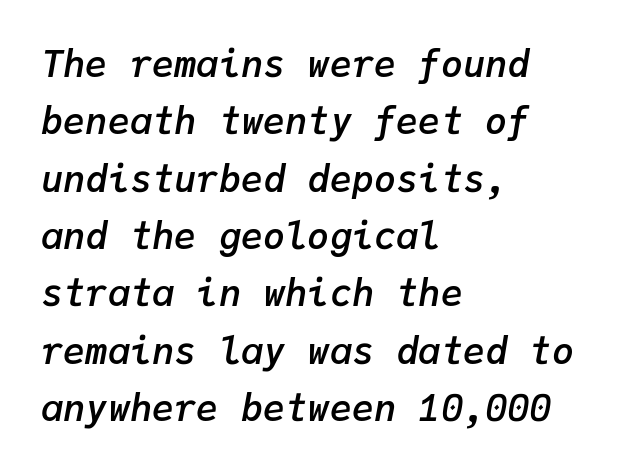
{"italic": "yes", "lean": "right", "slant_degrees": 9, "bold": "semi", "weight": "semibold", "width": "normal", "stroke_contrast": "low", "x_height": "medium", "monospaced": "yes", "underline": "no", "align": "left", "line_spacing": "normal", "line_spacing_ratio": 1.55, "letter_spacing": "normal", "letter_spacing_em": 0.0, "glyph_px": 37}
